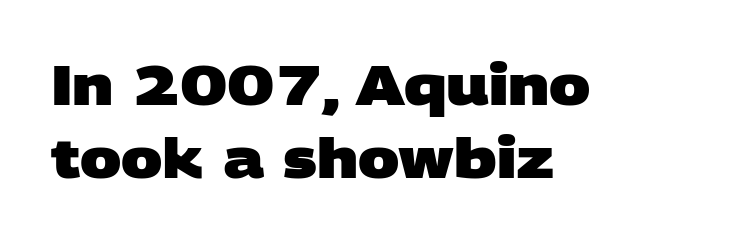
The image shows 55 px heavy, wide sans-serif type; set left-aligned, normal line spacing (1.32x), normal letter spacing, not underlined; low stroke contrast and a large x-height.
